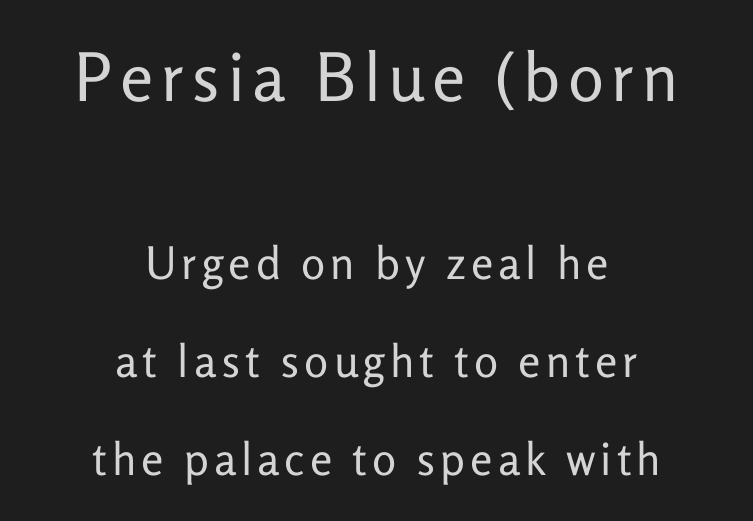
Q: Is the text bold? A: No.
Q: Is the text italic (slanted)? A: No, it is upright.
Q: Is the typeface a serif or a sans-serif typeface? A: Sans-serif.
Q: Is the text underlined? A: No.
Q: How is the paragraph aligned? A: Centered.
Q: Is the spacing between lines tight, normal or loose? A: Loose.
Q: Which block of text is set in a larger size, the first (top) or the second (bottom)? A: The first (top) one.
Q: Width (condensed, normal, or wide)? A: Normal.
Q: Stroke contrast? A: Low.
Q: x-height? A: Medium.
Q: Monospaced? A: No.
